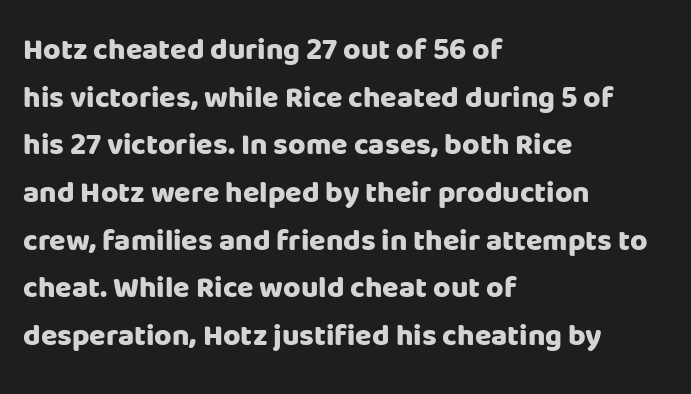
Q: Is the text bold? A: Yes.
Q: Is the text italic (slanted)? A: No, it is upright.
Q: Is the typeface a serif or a sans-serif typeface? A: Sans-serif.
Q: Is the text underlined? A: No.
Q: How is the paragraph aligned? A: Left-aligned.
Q: Is the spacing between letters normal or unusually wide? A: Normal.
Q: Is the spacing between lines tight, normal or loose? A: Normal.
Q: Width (condensed, normal, or wide)? A: Normal.
Q: Stroke contrast? A: Low.
Q: x-height? A: Large.
Q: Monospaced? A: No.
